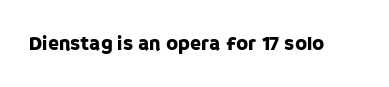
The image shows 20 px text type, upright; set normal letter spacing, not underlined.
